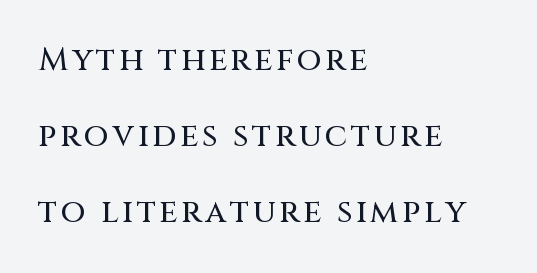
One-word summary of the alignment: left. Rendered with straight, roman letterforms. Is this a fixed-width face? No — the glyphs have proportional, varying widths. Notice the wide empty band between every row — that's loose leading.
